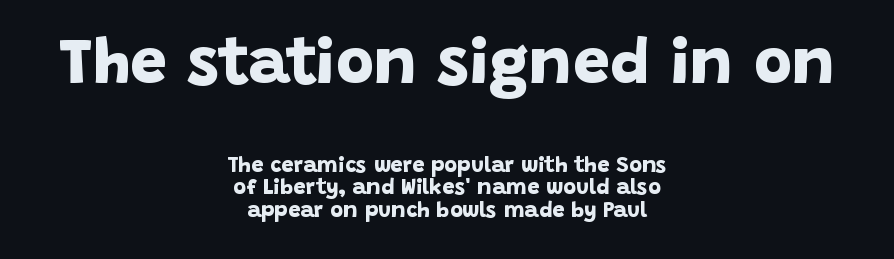
Q: Is the text bold? A: Yes.
Q: Is the typeface a serif or a sans-serif typeface? A: Sans-serif.
Q: Is the text underlined? A: No.
Q: How is the paragraph aligned? A: Centered.
Q: Is the spacing between letters normal or unusually wide? A: Normal.
Q: Is the spacing between lines tight, normal or loose? A: Tight.
Q: Which block of text is set in a larger size, the first (top) or the second (bottom)? A: The first (top) one.
Q: Width (condensed, normal, or wide)? A: Normal.
Q: Stroke contrast? A: Low.
Q: x-height? A: Large.
Q: Monospaced? A: No.
